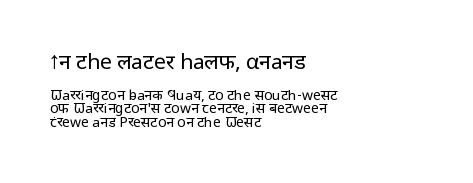
{"italic": "no", "bold": "no", "underline": "no", "align": "left", "line_spacing": "tight", "line_spacing_ratio": 0.96, "letter_spacing": "normal", "letter_spacing_em": 0.0, "larger_block": "first", "size_ratio": 1.5, "glyph_px": 21}
